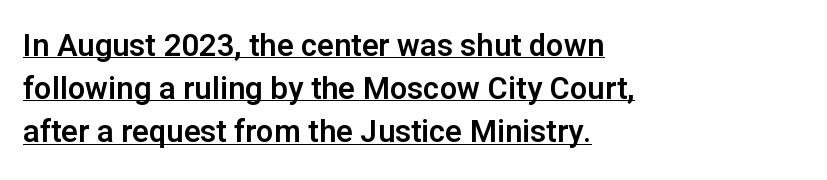
Each line of the rendering has a horizontal stroke beneath the glyphs. This sample has the flowing, uneven cadence of proportional lettering. The passage is arranged the way most books set body copy — flush left. Vertical strokes here are truly vertical.
